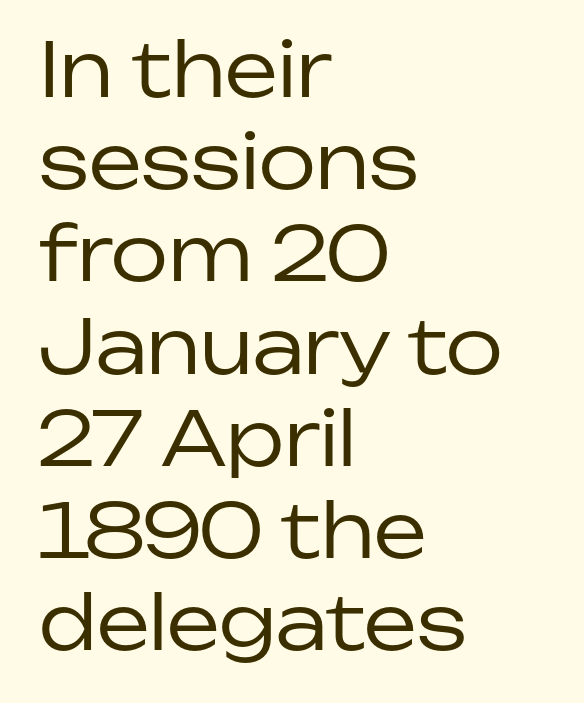
Q: Is the text bold? A: No.
Q: Is the text italic (slanted)? A: No, it is upright.
Q: Is the typeface a serif or a sans-serif typeface? A: Sans-serif.
Q: Is the text underlined? A: No.
Q: How is the paragraph aligned? A: Left-aligned.
Q: Is the spacing between letters normal or unusually wide? A: Normal.
Q: Width (condensed, normal, or wide)? A: Normal.
Q: Stroke contrast? A: Low.
Q: x-height? A: Medium.
Q: Monospaced? A: No.
